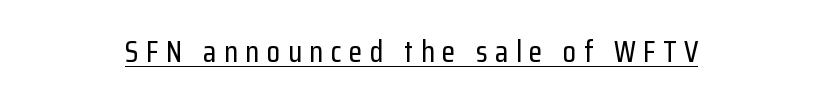
{"serif": "no", "italic": "no", "width": "condensed", "stroke_contrast": "low", "x_height": "medium", "monospaced": "no", "underline": "yes", "align": "center", "letter_spacing": "wide", "letter_spacing_em": 0.24, "glyph_px": 31}
